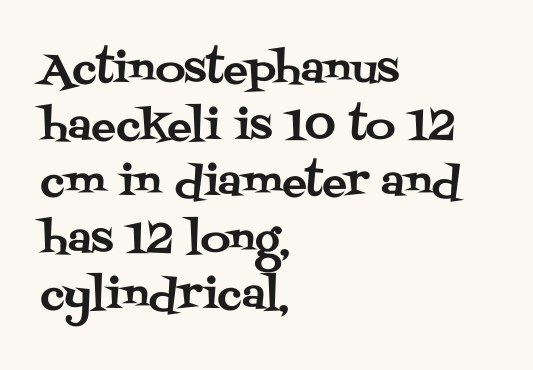
The image shows 41 px serif type, upright; set left-aligned, normal line spacing (1.38x), normal letter spacing, not underlined; medium stroke contrast and a large x-height.
